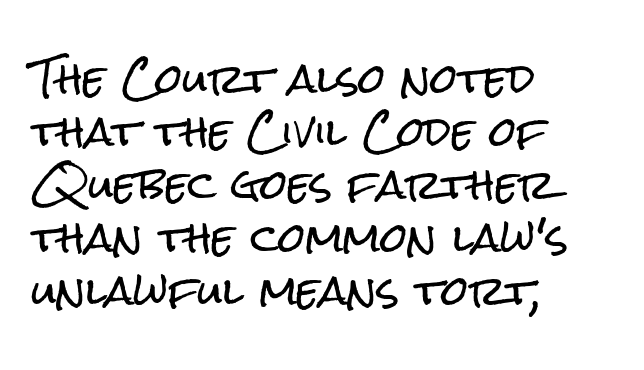
{"serif": "no", "italic": "no", "width": "condensed", "stroke_contrast": "low", "x_height": "medium", "monospaced": "no", "underline": "no", "align": "left", "line_spacing": "normal", "line_spacing_ratio": 1.36, "letter_spacing": "normal", "letter_spacing_em": 0.0, "glyph_px": 39}
